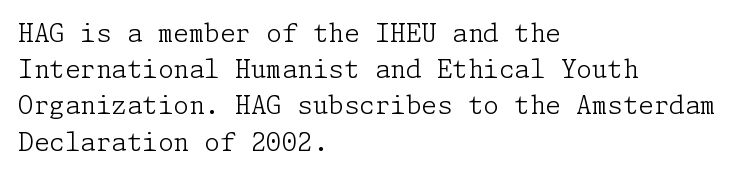
{"italic": "no", "bold": "no", "underline": "no", "align": "left", "line_spacing": "normal", "line_spacing_ratio": 1.45, "letter_spacing": "normal", "letter_spacing_em": 0.0, "glyph_px": 25}
